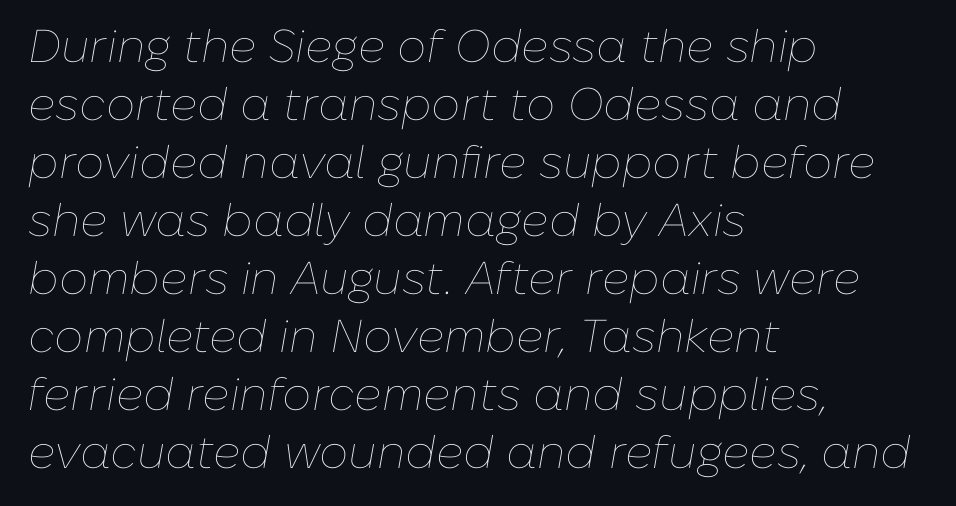
The image shows 46 px thin type, italic (leaning right); set left-aligned, normal line spacing (1.26x), normal letter spacing, not underlined; low stroke contrast and a medium x-height.
